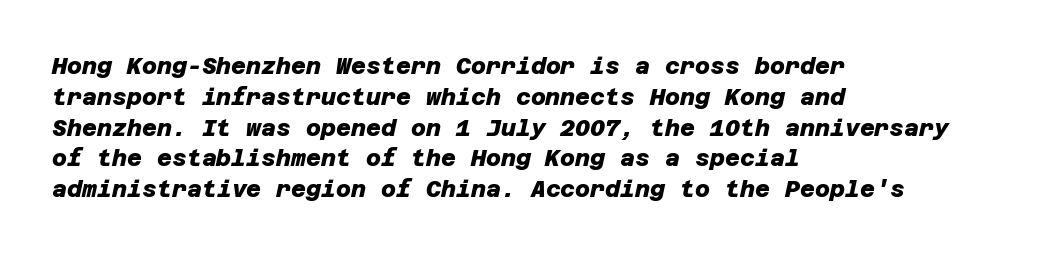
Q: Is the text bold? A: Yes.
Q: Is the text underlined? A: No.
Q: How is the paragraph aligned? A: Left-aligned.
Q: Is the spacing between letters normal or unusually wide? A: Normal.
Q: Is the spacing between lines tight, normal or loose? A: Normal.
